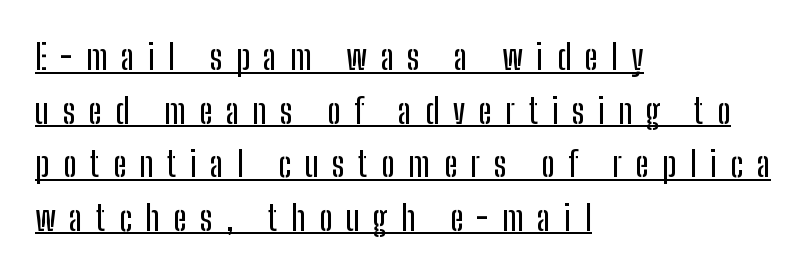
{"serif": "no", "italic": "no", "width": "condensed", "stroke_contrast": "low", "x_height": "medium", "monospaced": "no", "underline": "yes", "align": "left", "line_spacing": "normal", "line_spacing_ratio": 1.53, "letter_spacing": "wide", "letter_spacing_em": 0.39, "glyph_px": 35}
